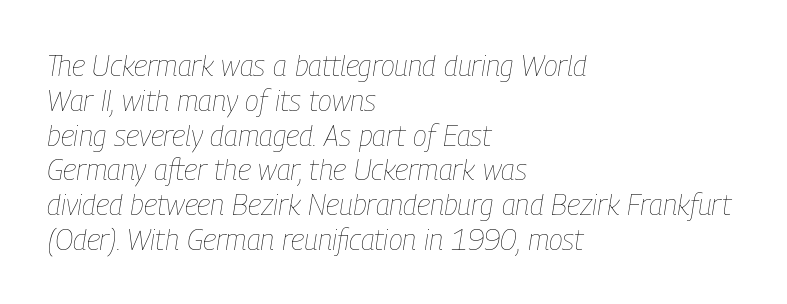
You could not count columns in this text — the font is proportionally spaced. What stands out about the letter spacing? Nothing — it is the standard amount. The weight tops out at a normal text grade. Type without underlining.
